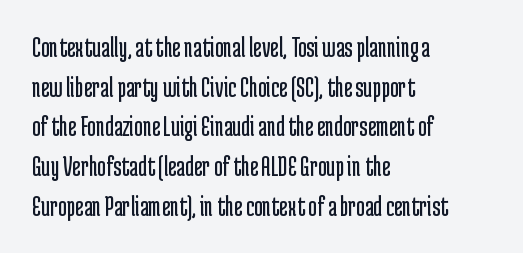
Q: Is the text bold? A: No.
Q: Is the text italic (slanted)? A: No, it is upright.
Q: Is the typeface a serif or a sans-serif typeface? A: Sans-serif.
Q: Is the text underlined? A: No.
Q: How is the paragraph aligned? A: Left-aligned.
Q: Is the spacing between letters normal or unusually wide? A: Normal.
Q: Is the spacing between lines tight, normal or loose? A: Normal.
Q: Width (condensed, normal, or wide)? A: Condensed.
Q: Stroke contrast? A: Low.
Q: x-height? A: Medium.
Q: Monospaced? A: No.
